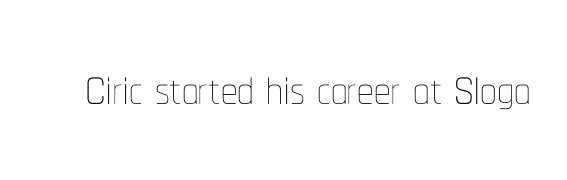
The image shows 66 px thin, condensed type, upright; set normal letter spacing, not underlined; low stroke contrast and a medium x-height.
